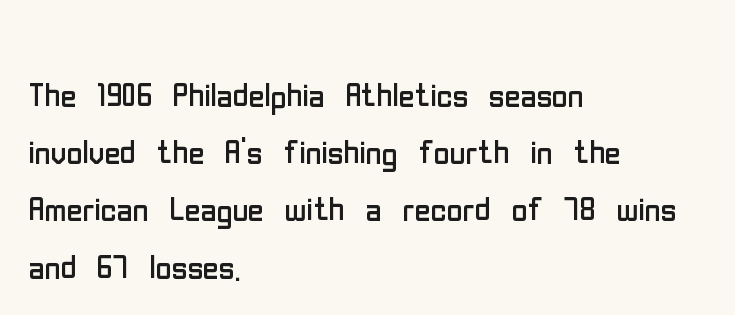
Q: Is the text bold? A: No.
Q: Is the text italic (slanted)? A: No, it is upright.
Q: Is the typeface a serif or a sans-serif typeface? A: Sans-serif.
Q: Is the text underlined? A: No.
Q: How is the paragraph aligned? A: Left-aligned.
Q: Is the spacing between letters normal or unusually wide? A: Normal.
Q: Is the spacing between lines tight, normal or loose? A: Normal.
Q: Width (condensed, normal, or wide)? A: Condensed.
Q: Stroke contrast? A: Low.
Q: x-height? A: Medium.
Q: Monospaced? A: No.
